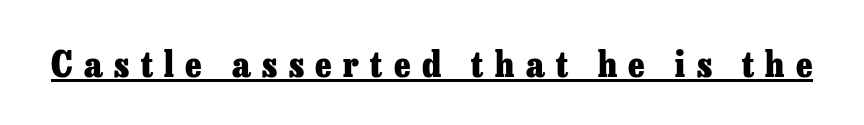
The image shows 36 px heavy serif type, upright; set unusually wide letter spacing (+0.32 em), underlined; low stroke contrast and a medium x-height.
